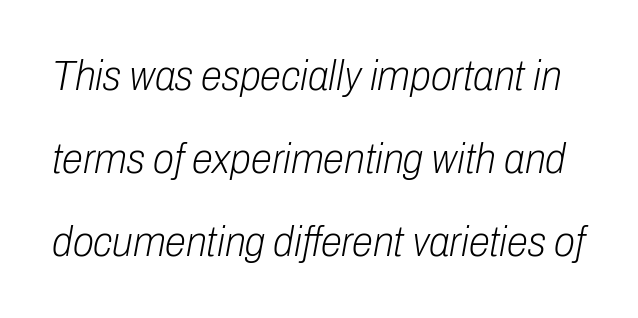
{"italic": "yes", "lean": "right", "slant_degrees": 10, "bold": "no", "weight": "light", "width": "condensed", "stroke_contrast": "low", "x_height": "medium", "monospaced": "no", "underline": "no", "line_spacing": "loose", "line_spacing_ratio": 1.93, "letter_spacing": "normal", "letter_spacing_em": 0.0, "glyph_px": 43}
